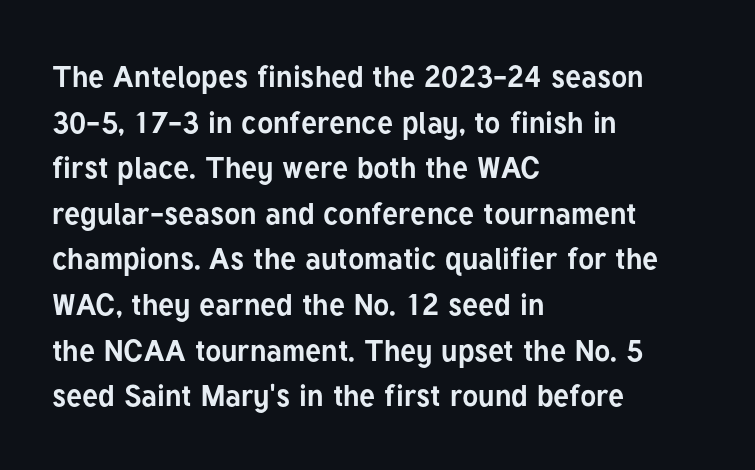
{"serif": "no", "italic": "no", "bold": "yes", "weight": "bold", "width": "normal", "stroke_contrast": "low", "x_height": "medium", "monospaced": "no", "underline": "no", "align": "left", "line_spacing": "normal", "line_spacing_ratio": 1.52, "letter_spacing": "normal", "letter_spacing_em": 0.0, "glyph_px": 30}
